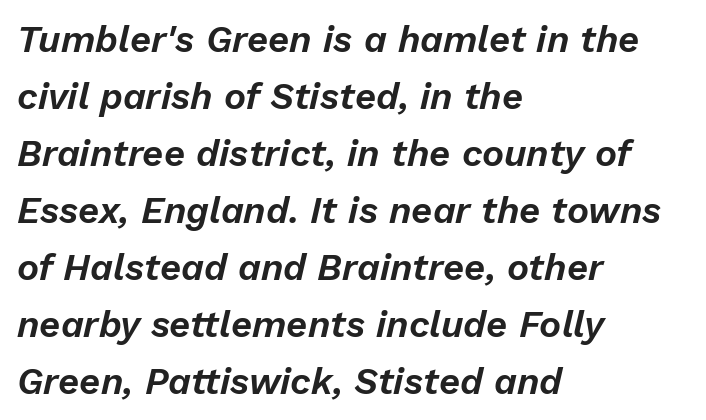
Q: Is the text italic (slanted)? A: Yes, it leans right by about 13 degrees.
Q: Is the text underlined? A: No.
Q: How is the paragraph aligned? A: Left-aligned.
Q: Is the spacing between letters normal or unusually wide? A: Normal.
Q: Is the spacing between lines tight, normal or loose? A: Normal.
Q: Width (condensed, normal, or wide)? A: Normal.
Q: Stroke contrast? A: Low.
Q: x-height? A: Medium.
Q: Monospaced? A: No.
